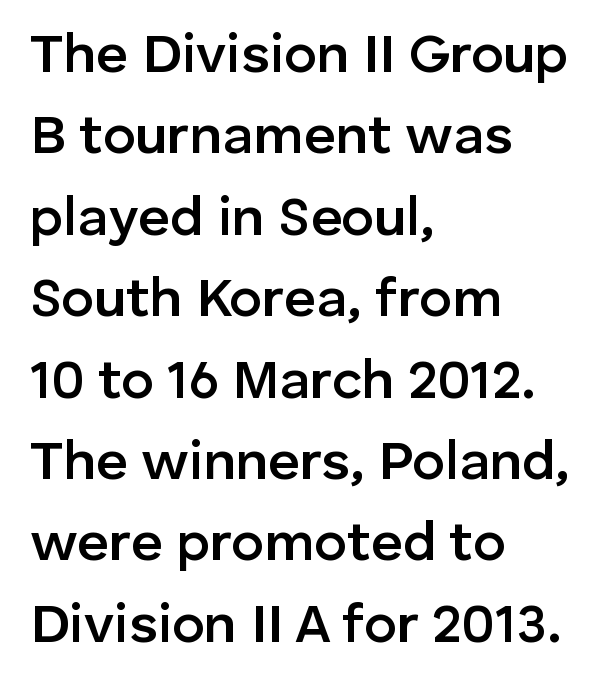
{"serif": "no", "italic": "no", "bold": "semi", "weight": "semibold", "width": "normal", "stroke_contrast": "low", "x_height": "medium", "monospaced": "no", "underline": "no", "align": "left", "line_spacing": "normal", "line_spacing_ratio": 1.48, "letter_spacing": "normal", "letter_spacing_em": 0.0, "glyph_px": 55}
